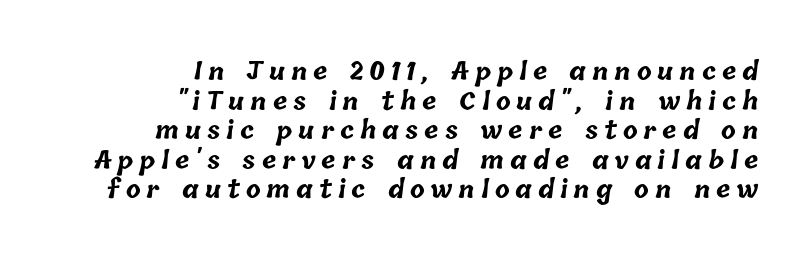
{"bold": "yes", "underline": "no", "align": "right", "line_spacing_ratio": 1.23, "letter_spacing": "wide", "letter_spacing_em": 0.25, "glyph_px": 24}
